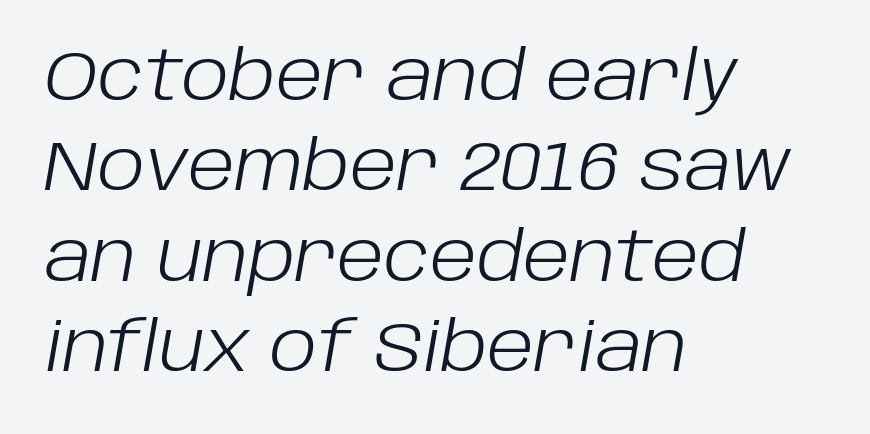
The image shows 68 px light type, italic (leaning right); set left-aligned, normal line spacing (1.33x), normal letter spacing, not underlined; low stroke contrast and a large x-height.
